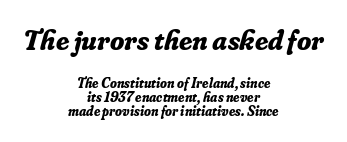
These lines are centered, leaving both edges ragged. The lines are packed closely together with very little leading. The glyphs have the mass of a bold cut. Proportional: the letters do not fall into vertical columns.
